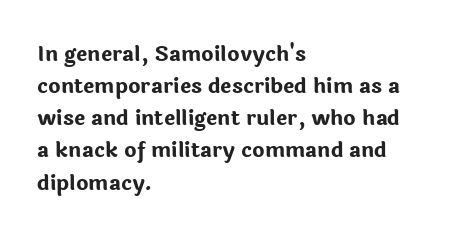
Tracking value appears to be zero — textbook default spacing. Is the type bold? Yes — the strokes are clearly thick and heavy. The block of text has a typical density, with ordinary space between rows. The rag falls on the right side of this text block. Words float on clear page, feet unadorned.
